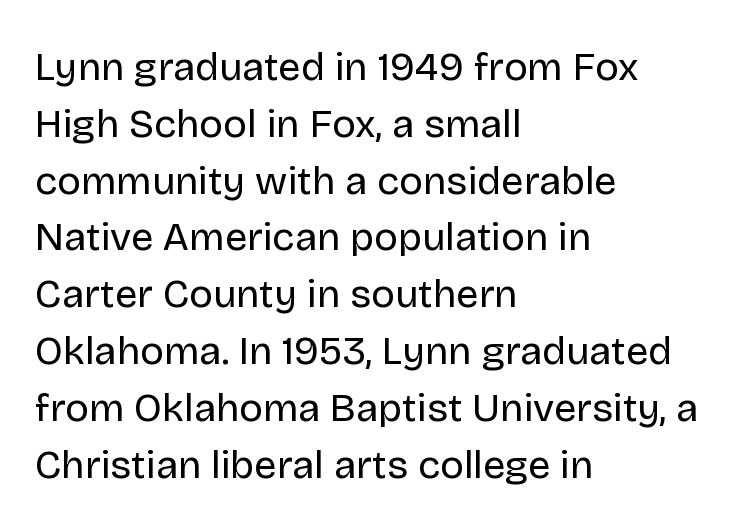
The image shows 40 px regular-weight sans-serif type, upright; set left-aligned, normal line spacing (1.42x), normal letter spacing, not underlined; low stroke contrast and a large x-height.
